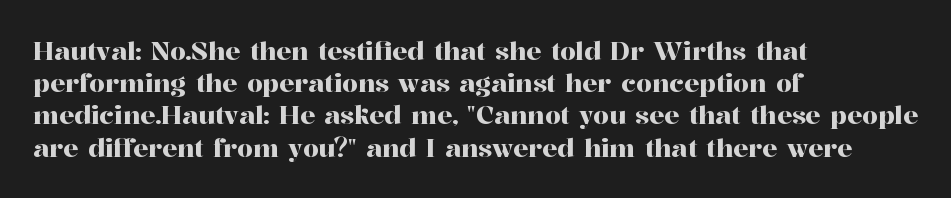
No italicization has been applied; the sample stays upright. This sample uses plain, unmodified letter spacing. Decoration check: the copy has no underline. The typesetter chose a ragged-right arrangement here. Interline gaps are of average width in this sample.
